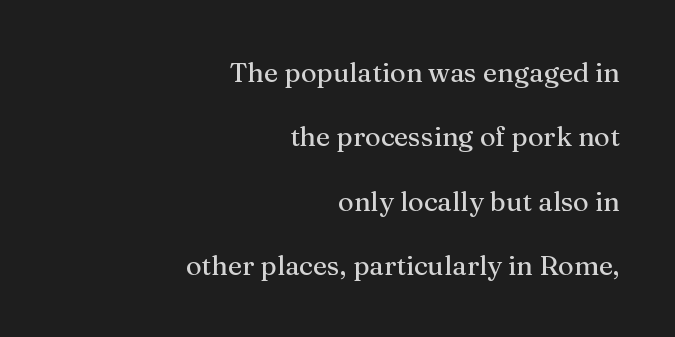
You could fit nearly another row in the gap between these rows. Does the copy run flush right? Yes — the right margin is perfectly even. The lettering holds an erect, upright posture throughout. The words here are not underlined. Nobody touched the tracking dial on this one.
